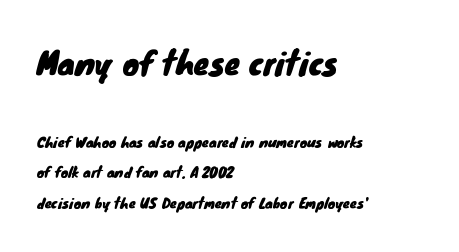
Q: Is the typeface a serif or a sans-serif typeface? A: Sans-serif.
Q: Is the text underlined? A: No.
Q: How is the paragraph aligned? A: Left-aligned.
Q: Is the spacing between letters normal or unusually wide? A: Normal.
Q: Is the spacing between lines tight, normal or loose? A: Loose.
Q: Which block of text is set in a larger size, the first (top) or the second (bottom)? A: The first (top) one.
Q: Width (condensed, normal, or wide)? A: Normal.
Q: Stroke contrast? A: Low.
Q: x-height? A: Small.
Q: Monospaced? A: No.
